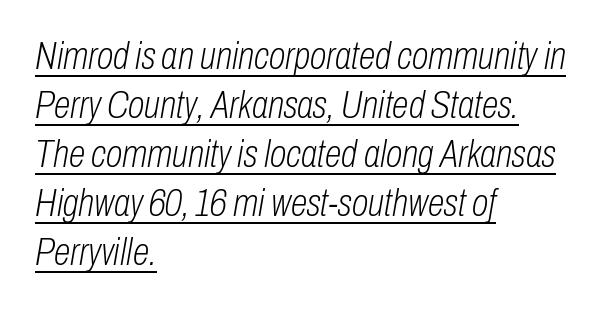
Is the type heavy? It reads as light-to-regular instead. Here the glyphs are tracked normally, forming tight word shapes. The line-height multiplier appears to be the usual default. There's an unmistakable incline to the writing here.
